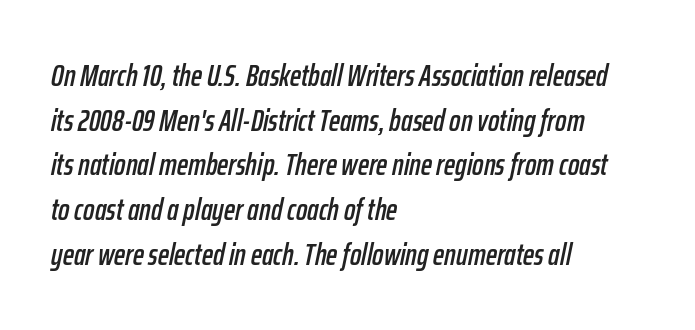
The image shows 30 px condensed type, italic (leaning right); set left-aligned, normal line spacing (1.49x), normal letter spacing, not underlined; low stroke contrast and a medium x-height.
